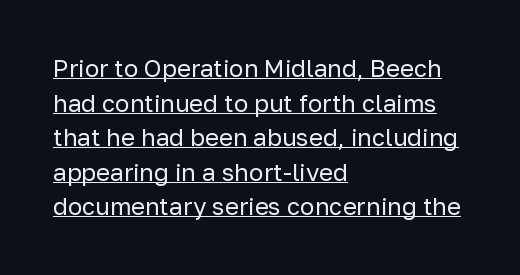
Q: Is the text bold? A: No.
Q: Is the text italic (slanted)? A: No, it is upright.
Q: Is the text underlined? A: Yes.
Q: How is the paragraph aligned? A: Left-aligned.
Q: Is the spacing between letters normal or unusually wide? A: Normal.
Q: Is the spacing between lines tight, normal or loose? A: Normal.
